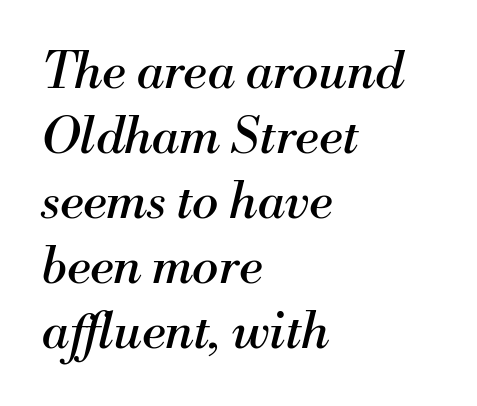
Q: Is the text bold? A: No.
Q: Is the text italic (slanted)? A: Yes, it leans right by about 13 degrees.
Q: Is the typeface a serif or a sans-serif typeface? A: Serif.
Q: Is the text underlined? A: No.
Q: How is the paragraph aligned? A: Left-aligned.
Q: Is the spacing between letters normal or unusually wide? A: Normal.
Q: Is the spacing between lines tight, normal or loose? A: Normal.
Q: Width (condensed, normal, or wide)? A: Normal.
Q: Stroke contrast? A: Medium.
Q: x-height? A: Small.
Q: Monospaced? A: No.
